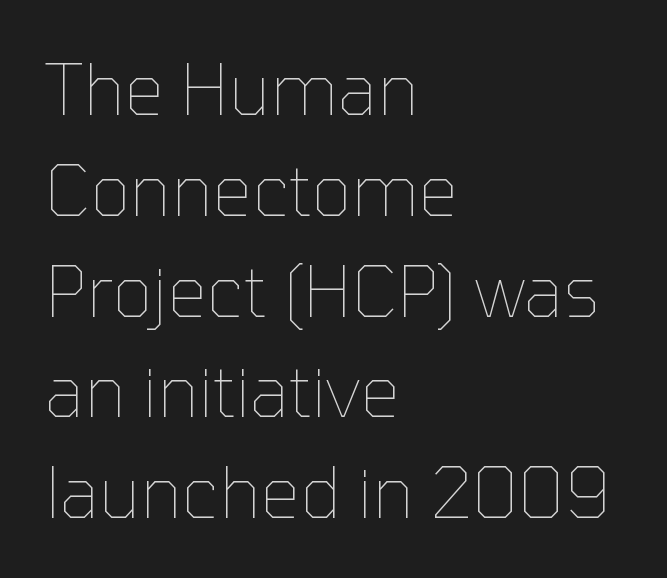
Q: Is the text bold? A: No.
Q: Is the text italic (slanted)? A: No, it is upright.
Q: Is the text underlined? A: No.
Q: How is the paragraph aligned? A: Left-aligned.
Q: Is the spacing between letters normal or unusually wide? A: Normal.
Q: Is the spacing between lines tight, normal or loose? A: Normal.
Q: Width (condensed, normal, or wide)? A: Normal.
Q: Stroke contrast? A: Low.
Q: x-height? A: Medium.
Q: Monospaced? A: No.
